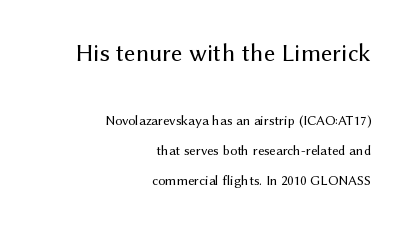
The image shows 25 px text type, upright; set right-aligned, loose line spacing (2.15x), normal letter spacing, not underlined; the first (top) block is 1.79x larger.
